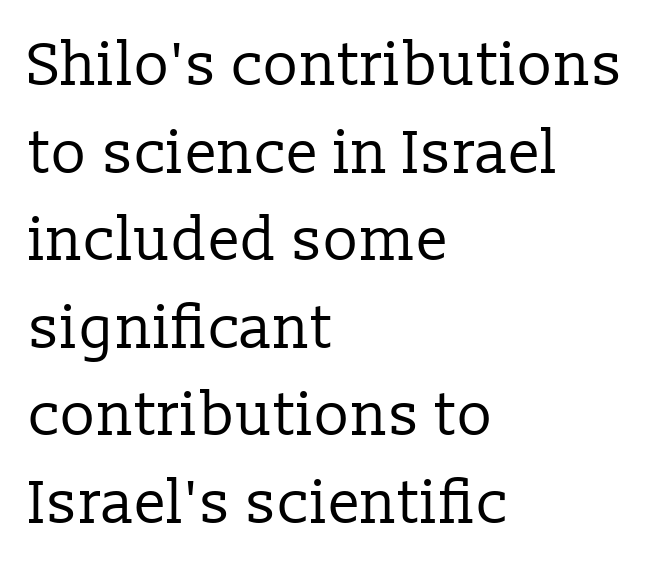
Q: Is the text bold? A: No.
Q: Is the text italic (slanted)? A: No, it is upright.
Q: Is the typeface a serif or a sans-serif typeface? A: Serif.
Q: Is the text underlined? A: No.
Q: How is the paragraph aligned? A: Left-aligned.
Q: Is the spacing between letters normal or unusually wide? A: Normal.
Q: Is the spacing between lines tight, normal or loose? A: Normal.
Q: Width (condensed, normal, or wide)? A: Normal.
Q: Stroke contrast? A: Low.
Q: x-height? A: Medium.
Q: Monospaced? A: No.
